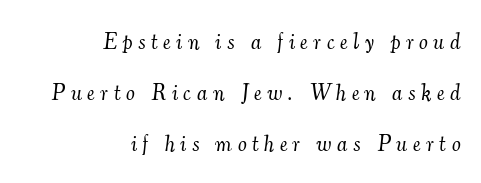
{"italic": "yes", "lean": "right", "slant_degrees": 7, "bold": "no", "underline": "no", "align": "right", "line_spacing": "loose", "line_spacing_ratio": 2.32, "letter_spacing": "wide", "letter_spacing_em": 0.26, "glyph_px": 22}
